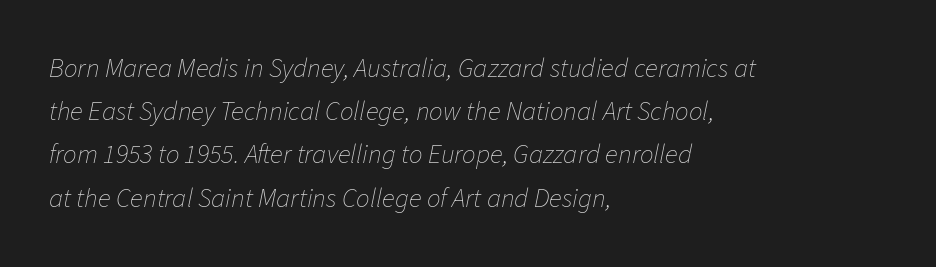
The image shows 27 px text type, italic (leaning right); set left-aligned, normal line spacing (1.6x), normal letter spacing, not underlined.
